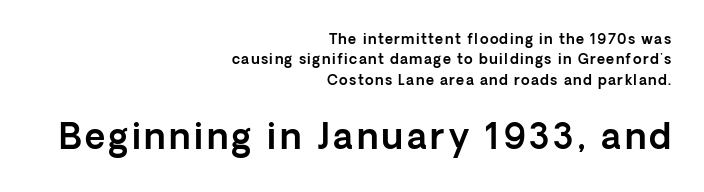
Style check: upright. I'd call this a sans setting — the letters go barefoot. The designer left line spacing at the default. The typesetter chose a ragged-left arrangement here. The rendering uses natural spacing where letterforms have individual widths. No word sits above an underline.
